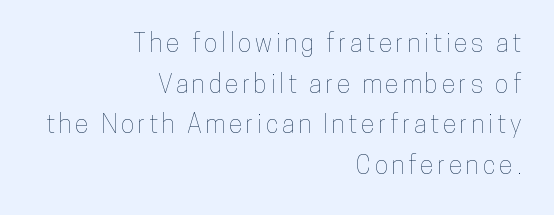
The image shows 25 px text type, upright; set right-aligned, normal line spacing (1.63x), not underlined.
